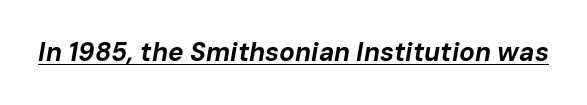
The image shows 26 px bold type, italic (leaning right); set normal letter spacing, underlined.
